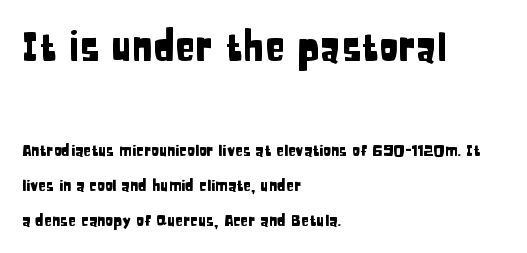
Q: Is the text italic (slanted)? A: No, it is upright.
Q: Is the typeface a serif or a sans-serif typeface? A: Sans-serif.
Q: Is the text underlined? A: No.
Q: How is the paragraph aligned? A: Left-aligned.
Q: Is the spacing between letters normal or unusually wide? A: Normal.
Q: Is the spacing between lines tight, normal or loose? A: Loose.
Q: Which block of text is set in a larger size, the first (top) or the second (bottom)? A: The first (top) one.
Q: Width (condensed, normal, or wide)? A: Condensed.
Q: Stroke contrast? A: Low.
Q: x-height? A: Large.
Q: Monospaced? A: No.
